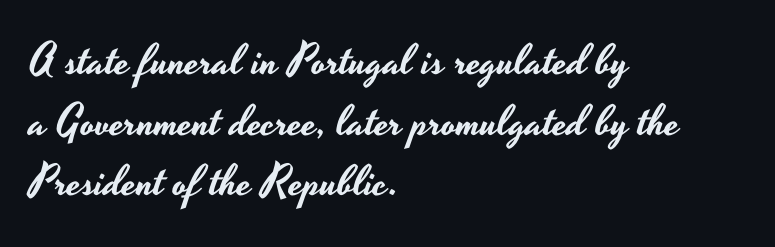
{"serif": "no", "width": "wide", "stroke_contrast": "low", "x_height": "small", "monospaced": "no", "underline": "no", "align": "left", "line_spacing": "normal", "line_spacing_ratio": 1.41, "letter_spacing": "normal", "letter_spacing_em": 0.0, "glyph_px": 43}
